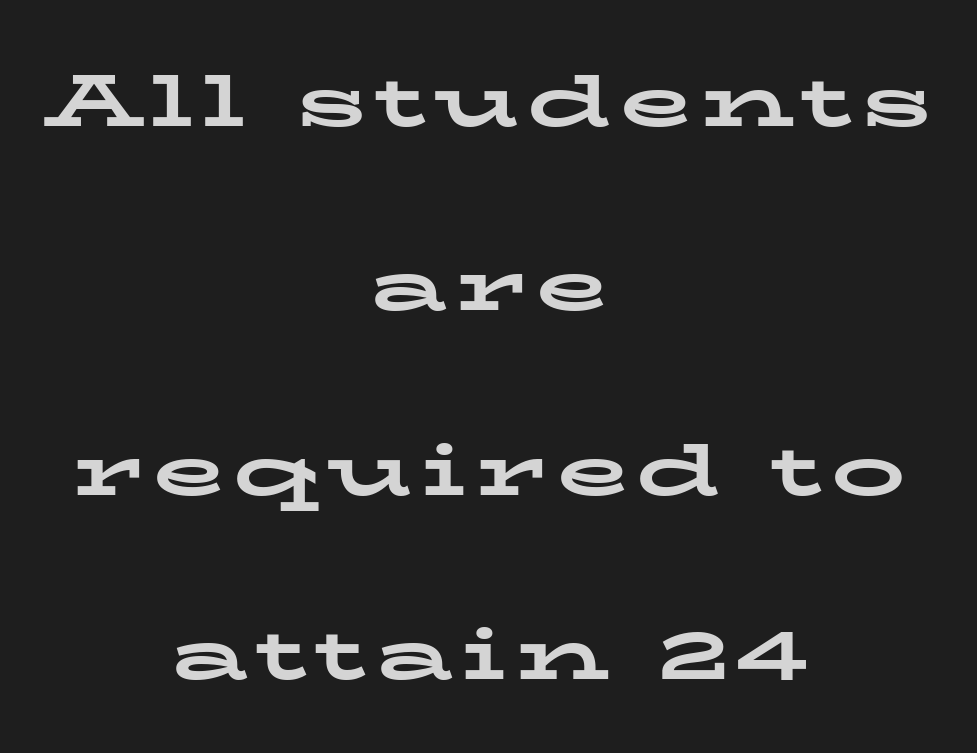
The image shows 74 px bold, wide serif type, upright; set centered, loose line spacing (2.49x), not underlined; low stroke contrast and a medium x-height.
